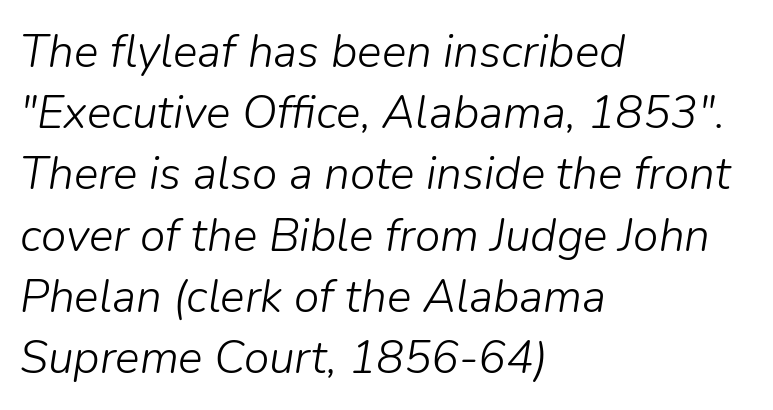
Q: Is the text bold? A: No.
Q: Is the text italic (slanted)? A: Yes, it leans right by about 9 degrees.
Q: Is the text underlined? A: No.
Q: How is the paragraph aligned? A: Left-aligned.
Q: Is the spacing between letters normal or unusually wide? A: Normal.
Q: Is the spacing between lines tight, normal or loose? A: Normal.
Q: Width (condensed, normal, or wide)? A: Normal.
Q: Stroke contrast? A: Low.
Q: x-height? A: Medium.
Q: Monospaced? A: No.
